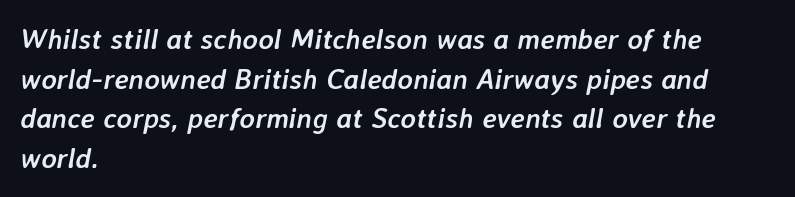
{"italic": "yes", "lean": "right", "slant_degrees": 7, "bold": "yes", "weight": "semibold", "width": "normal", "stroke_contrast": "low", "x_height": "medium", "monospaced": "no", "underline": "no", "align": "left", "line_spacing": "normal", "line_spacing_ratio": 1.37, "letter_spacing": "normal", "letter_spacing_em": 0.0, "glyph_px": 29}
